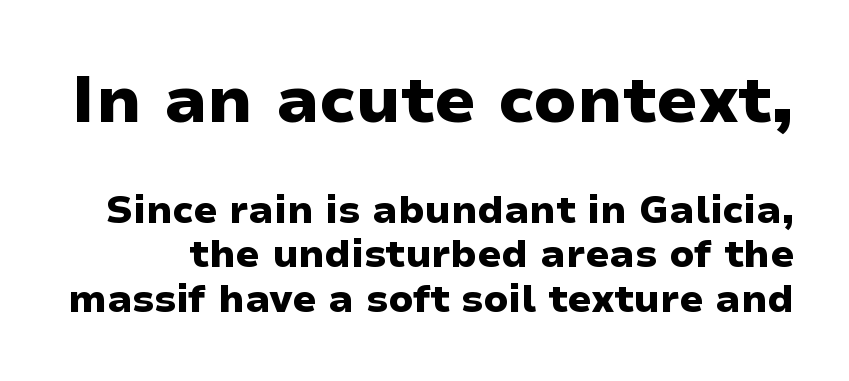
{"serif": "no", "italic": "no", "bold": "yes", "weight": "heavy", "width": "wide", "stroke_contrast": "low", "x_height": "medium", "monospaced": "no", "underline": "no", "line_spacing_ratio": 1.16, "letter_spacing": "normal", "letter_spacing_em": 0.0, "larger_block": "first", "size_ratio": 1.74, "glyph_px": 66}
